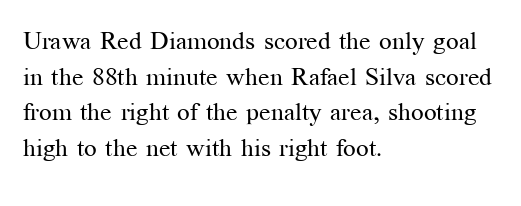
The image shows 25 px text type, upright; set left-aligned, normal line spacing (1.43x), normal letter spacing, not underlined.
